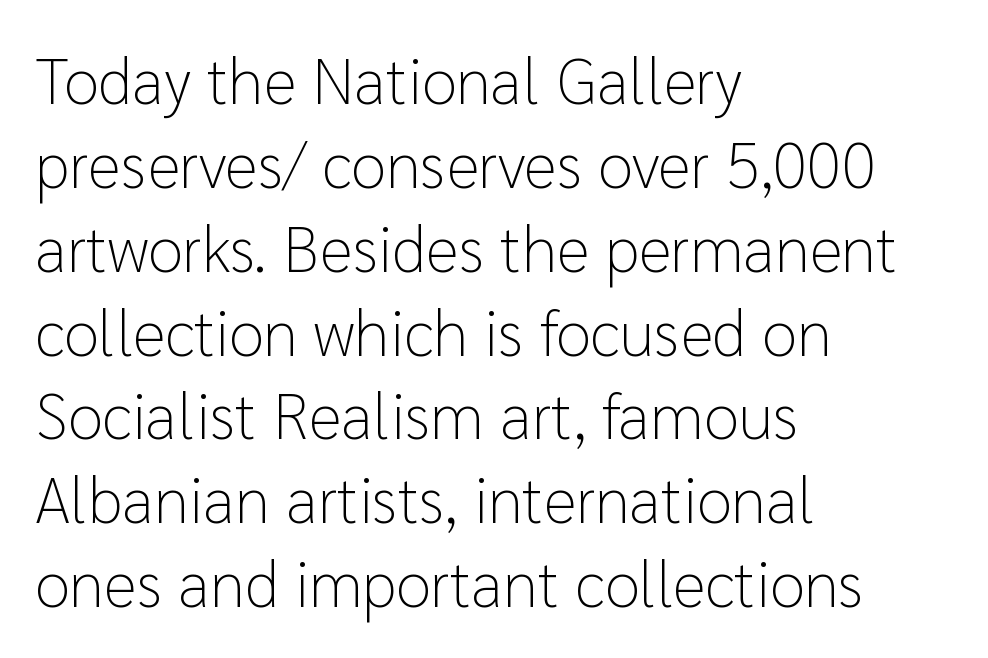
Q: Is the text bold? A: No.
Q: Is the text italic (slanted)? A: No, it is upright.
Q: Is the typeface a serif or a sans-serif typeface? A: Sans-serif.
Q: Is the text underlined? A: No.
Q: How is the paragraph aligned? A: Left-aligned.
Q: Is the spacing between letters normal or unusually wide? A: Normal.
Q: Is the spacing between lines tight, normal or loose? A: Normal.
Q: Width (condensed, normal, or wide)? A: Normal.
Q: Stroke contrast? A: Low.
Q: x-height? A: Medium.
Q: Monospaced? A: No.
